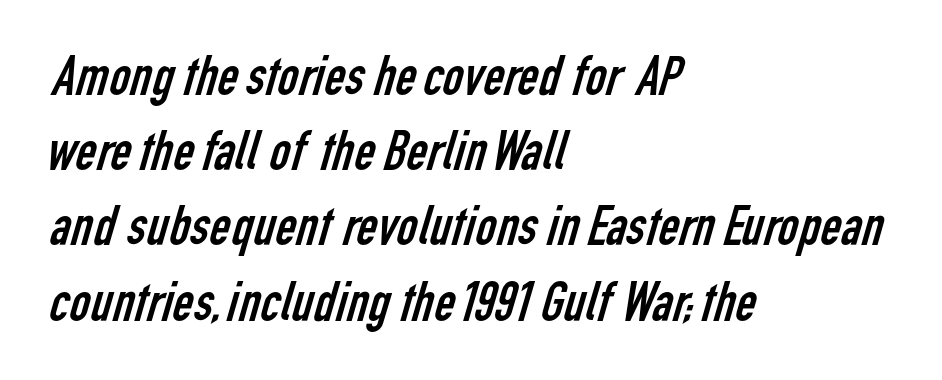
{"serif": "no", "bold": "no", "weight": "regular", "width": "condensed", "stroke_contrast": "low", "x_height": "medium", "monospaced": "no", "underline": "no", "align": "left", "line_spacing": "normal", "line_spacing_ratio": 1.32, "letter_spacing": "normal", "letter_spacing_em": 0.0, "glyph_px": 57}
